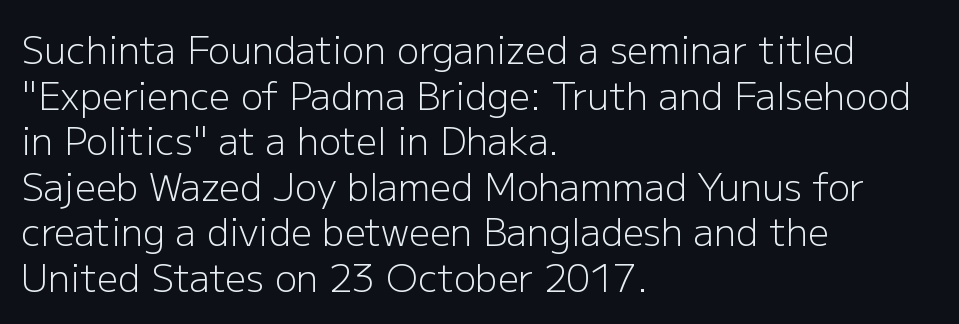
{"serif": "no", "italic": "no", "bold": "no", "weight": "light", "width": "normal", "stroke_contrast": "low", "x_height": "medium", "monospaced": "no", "underline": "no", "align": "left", "line_spacing_ratio": 1.23, "letter_spacing": "normal", "letter_spacing_em": 0.0, "glyph_px": 37}
